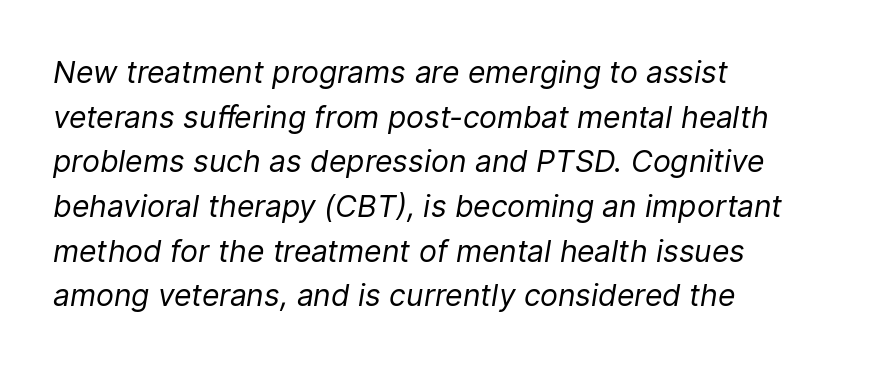
Interline gaps are of average width in this sample. These lines are rendered in a variable-pitch font. Tall strokes in this sample are angled rather than plumb. All the whitespace from short lines collects on the right. Clear beneath every line of the passage.
